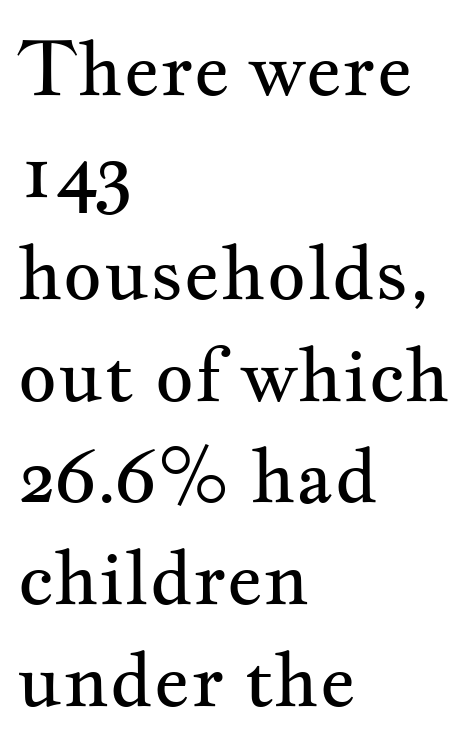
The image shows 76 px regular-weight, wide serif type, upright; set left-aligned, normal line spacing (1.34x), normal letter spacing, not underlined; medium stroke contrast and a small x-height.
